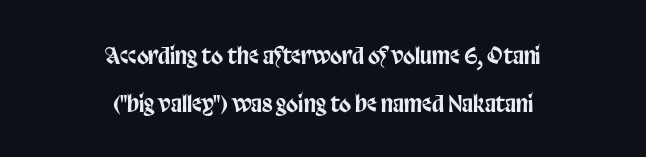
Words float on clear page, feet unadorned. The face used here is rendered with its standard letterfit. Each new line begins a long way beneath the previous one. In terms of posture, this sample is upright. Horizontally, the lines are justified to the midpoint only.
